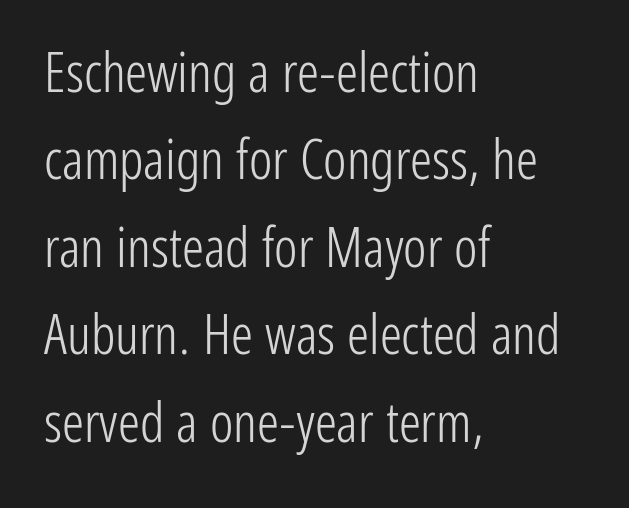
Letters have the restrained weight of plain body copy at most. One-word summary of the alignment: left. No italicization has been applied; the sample stays upright. This rendering features lettering with no underline. The passage shown has conventional tracking throughout.
